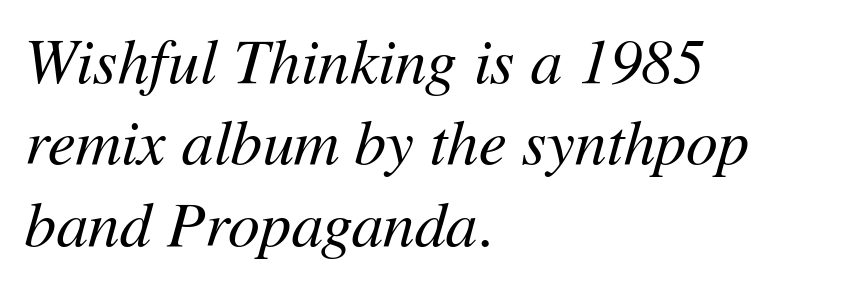
Beneath every word, the page is bare. A classic flush-left, rag-right setting is used for this passage. The passage shown has conventional tracking throughout. Weight: regular or lighter. The axis of the letterforms is tilted away from vertical.
